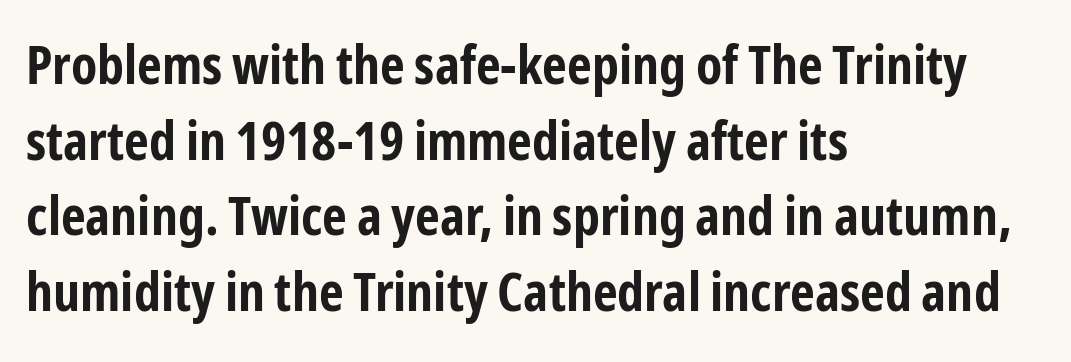
The rendering uses natural spacing where letterforms have individual widths. Stroke terminals: plain, sans-serif. The ragged edge is on the right, which tells us the setting is flush left. Heavy, bold letterforms. Clear beneath every line of the passage.
